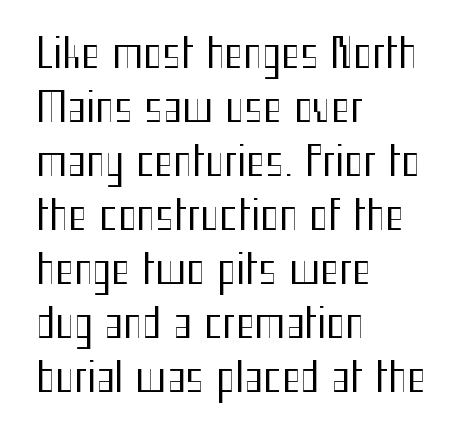
Each line starts at the same left margin while the right side varies. Observe the ordinary spacing: letters are neighbours, not strangers. Type without underlining. Italic: no, the glyphs are upright roman. Letterform terminals end flat and unadorned throughout the passage. Note the varied advance widths — an 'i' is clearly narrower than an 'm'.
